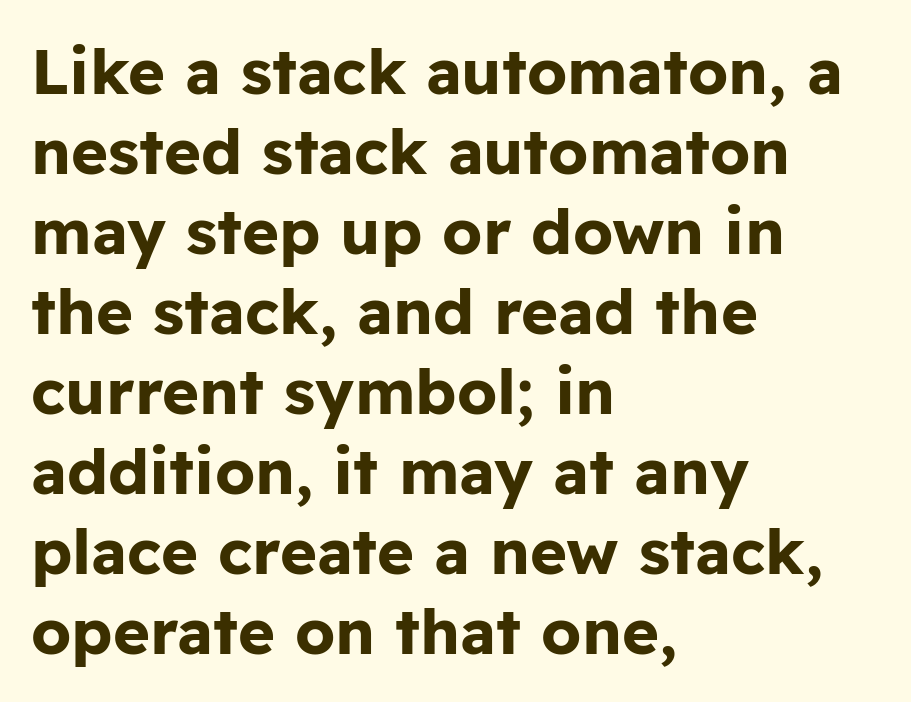
The image shows 63 px bold sans-serif type, upright; set left-aligned, normal line spacing (1.27x), normal letter spacing, not underlined; low stroke contrast and a medium x-height.
